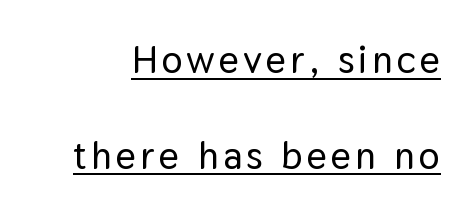
Check where the strokes stop: nothing finishes them off — pure sans. A typesetter would call this proportional, since set widths differ per character. The lettering stays uniformly vertical, giving the passage a roman look. Summary of vertical rhythm: relaxed, with wide interline spacing. The rendering uses the underline text-decoration.
